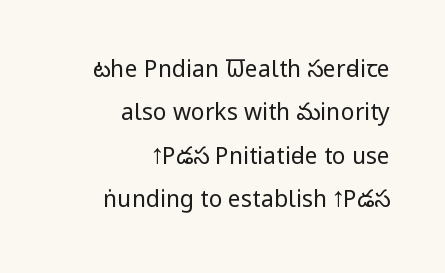
Notice how the passage keeps a crisp vertical edge on the right only. Characters remain perfectly vertical along every line. Observe the ordinary spacing: letters are neighbours, not strangers. The area under the type is left untouched.
